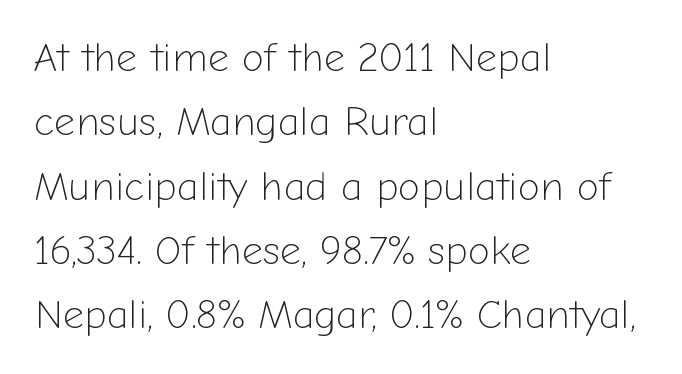
If you drew a line through each stem, it would be perfectly vertical. Examine the stroke ends and you'll find no serifs. Type without underlining. Counters stay open thanks to moderate or lighter strokes. Line starts are locked; line ends wander.
